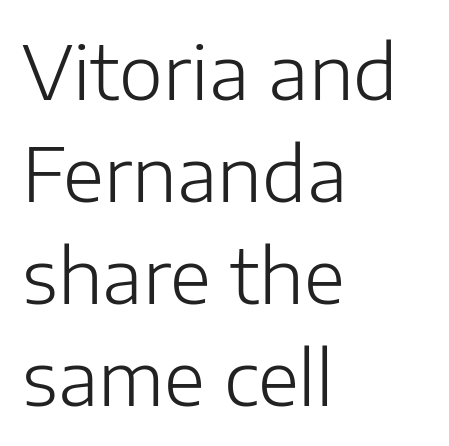
{"serif": "no", "italic": "no", "bold": "no", "weight": "light", "width": "normal", "stroke_contrast": "low", "x_height": "medium", "monospaced": "no", "underline": "no", "align": "left", "line_spacing": "normal", "line_spacing_ratio": 1.36, "letter_spacing": "normal", "letter_spacing_em": 0.0, "glyph_px": 75}
